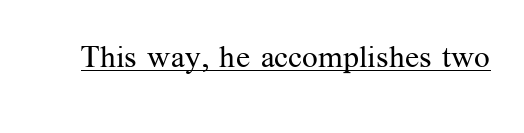
The image shows 31 px regular-weight serif type, upright; set normal letter spacing, underlined; medium stroke contrast and a medium x-height.
